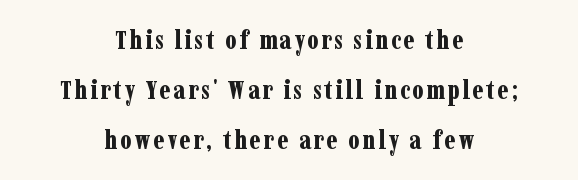
Q: Is the text bold? A: Yes.
Q: Is the text italic (slanted)? A: No, it is upright.
Q: Is the text underlined? A: No.
Q: How is the paragraph aligned? A: Centered.
Q: Is the spacing between lines tight, normal or loose? A: Loose.
